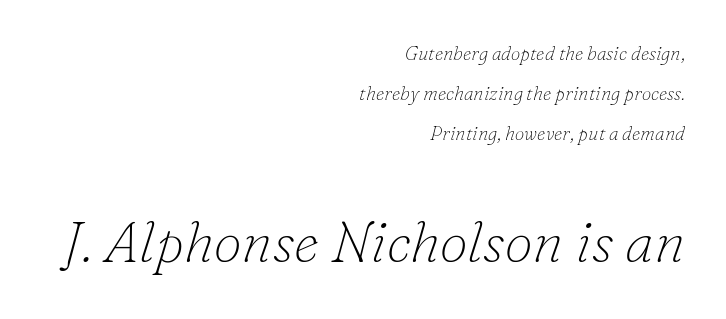
{"serif": "yes", "italic": "yes", "lean": "right", "slant_degrees": 16, "bold": "no", "weight": "thin", "width": "normal", "stroke_contrast": "low", "x_height": "small", "monospaced": "no", "underline": "no", "align": "right", "line_spacing": "loose", "line_spacing_ratio": 2.1, "letter_spacing": "normal", "letter_spacing_em": 0.0, "larger_block": "second", "size_ratio": 3.0, "glyph_px": 57}
